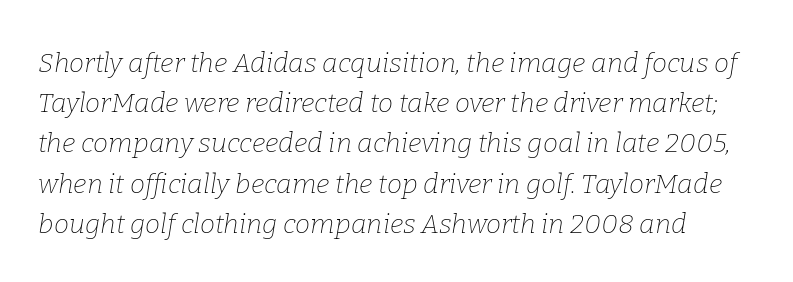
The image shows 27 px text type, italic (leaning right); set normal line spacing (1.49x), normal letter spacing, not underlined.
